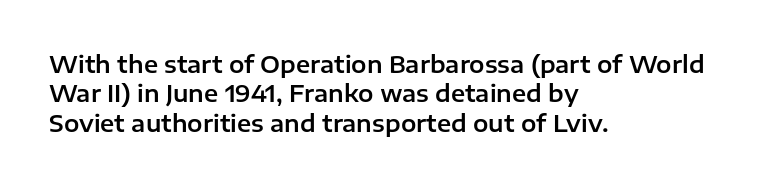
{"italic": "no", "underline": "no", "align": "left", "line_spacing": "normal", "line_spacing_ratio": 1.28, "letter_spacing": "normal", "letter_spacing_em": 0.0, "glyph_px": 23}
